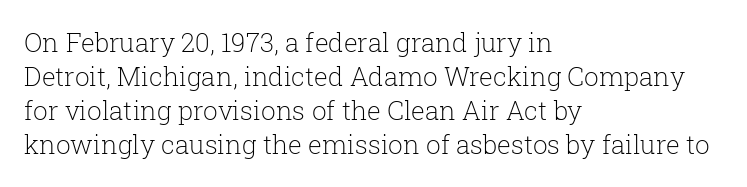
Q: Is the text bold? A: No.
Q: Is the text italic (slanted)? A: No, it is upright.
Q: Is the text underlined? A: No.
Q: How is the paragraph aligned? A: Left-aligned.
Q: Is the spacing between letters normal or unusually wide? A: Normal.
Q: Is the spacing between lines tight, normal or loose? A: Normal.
